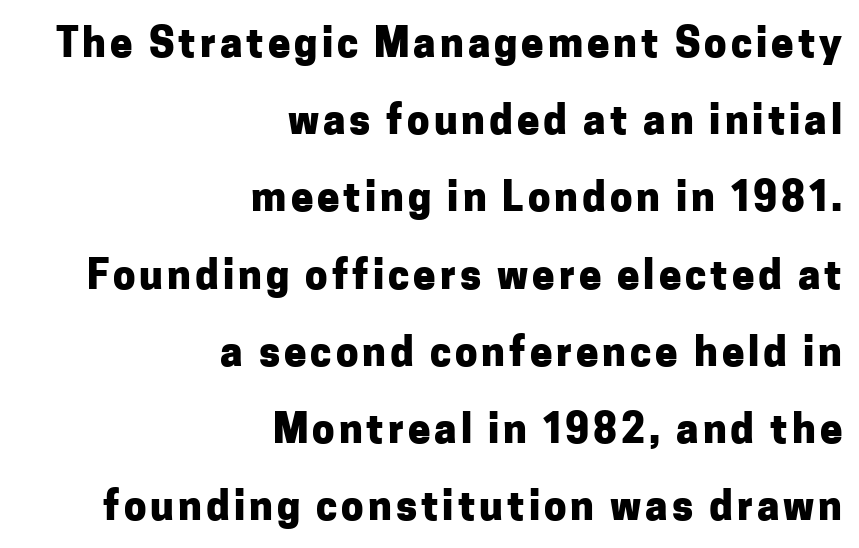
Q: Is the text bold? A: Yes.
Q: Is the text italic (slanted)? A: No, it is upright.
Q: Is the typeface a serif or a sans-serif typeface? A: Sans-serif.
Q: Is the text underlined? A: No.
Q: How is the paragraph aligned? A: Right-aligned.
Q: Is the spacing between lines tight, normal or loose? A: Loose.
Q: Width (condensed, normal, or wide)? A: Normal.
Q: Stroke contrast? A: Low.
Q: x-height? A: Medium.
Q: Monospaced? A: No.
